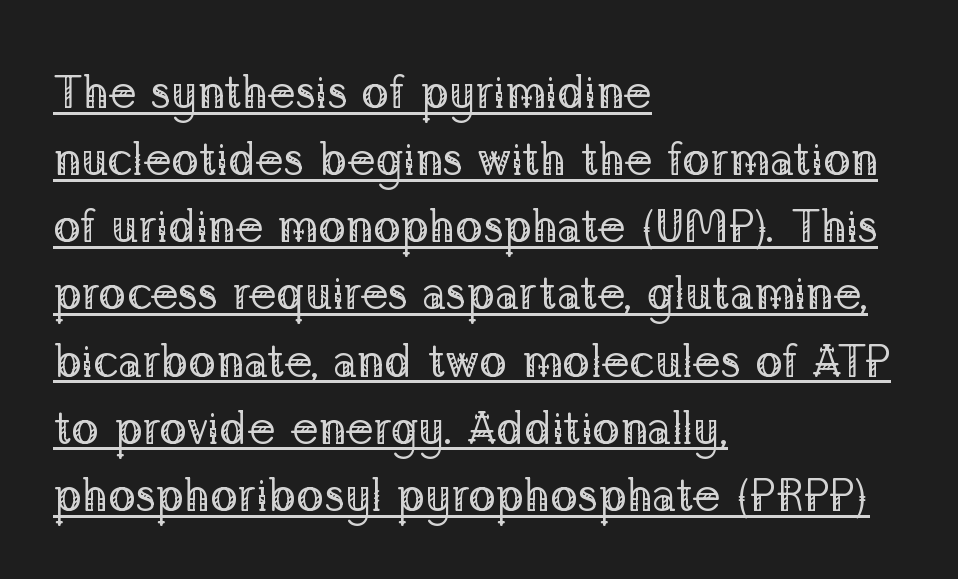
The letters sit at their default tracking, neither squeezed nor spread. This sample keeps an unexceptional amount of space between lines. Bold? No — there's no thickening of the strokes. Little horizontal feet cap the strokes, marking this as serif type. A baseline rule has been typeset under these characters.
